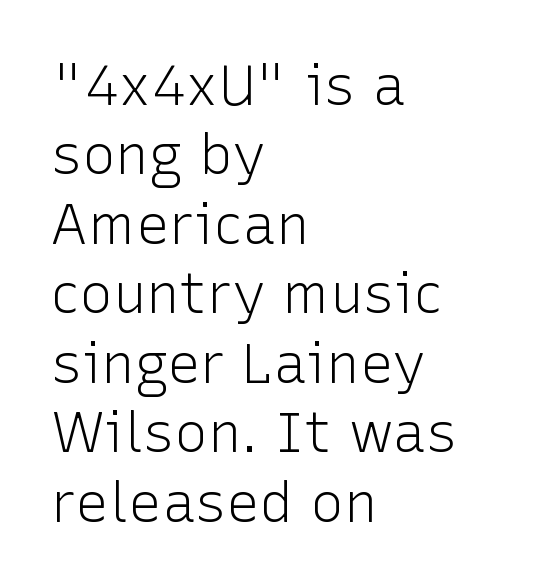
The image shows 56 px light sans-serif type, upright; set left-aligned, line spacing 1.24x, normal letter spacing, not underlined; low stroke contrast and a medium x-height.
